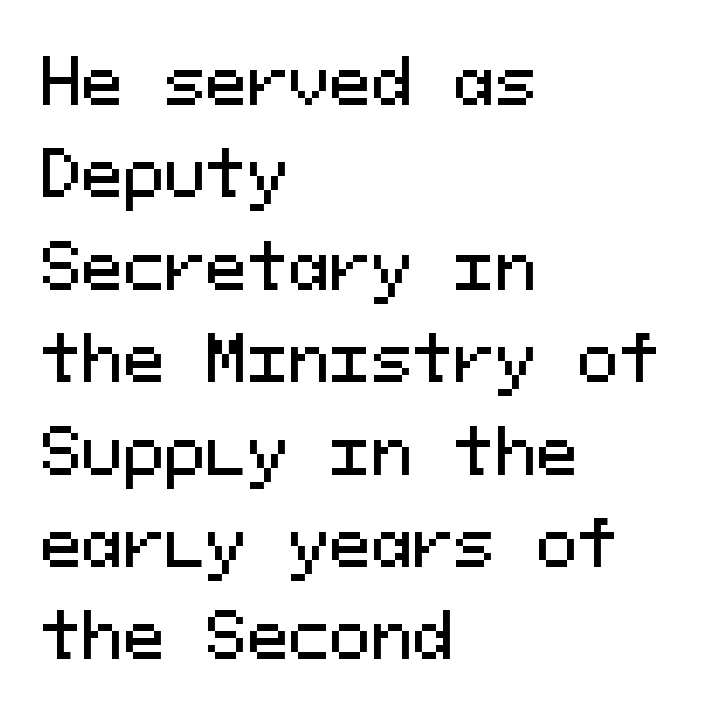
{"serif": "no", "italic": "no", "width": "normal", "stroke_contrast": "medium", "x_height": "medium", "monospaced": "yes", "underline": "no", "align": "left", "line_spacing": "normal", "line_spacing_ratio": 1.49, "letter_spacing": "normal", "letter_spacing_em": 0.0, "glyph_px": 62}
